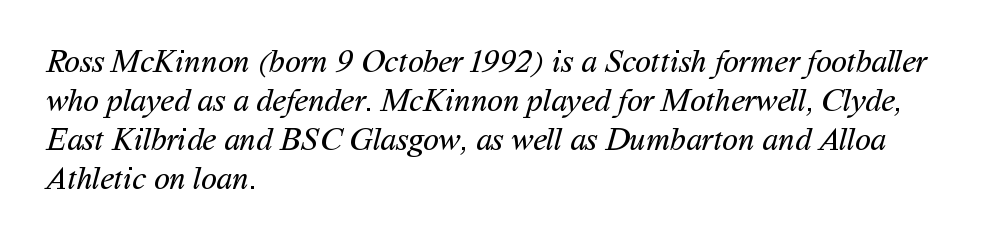
The image shows 32 px regular-weight sans-serif type; set left-aligned, line spacing 1.22x, normal letter spacing, not underlined; medium stroke contrast and a medium x-height.
